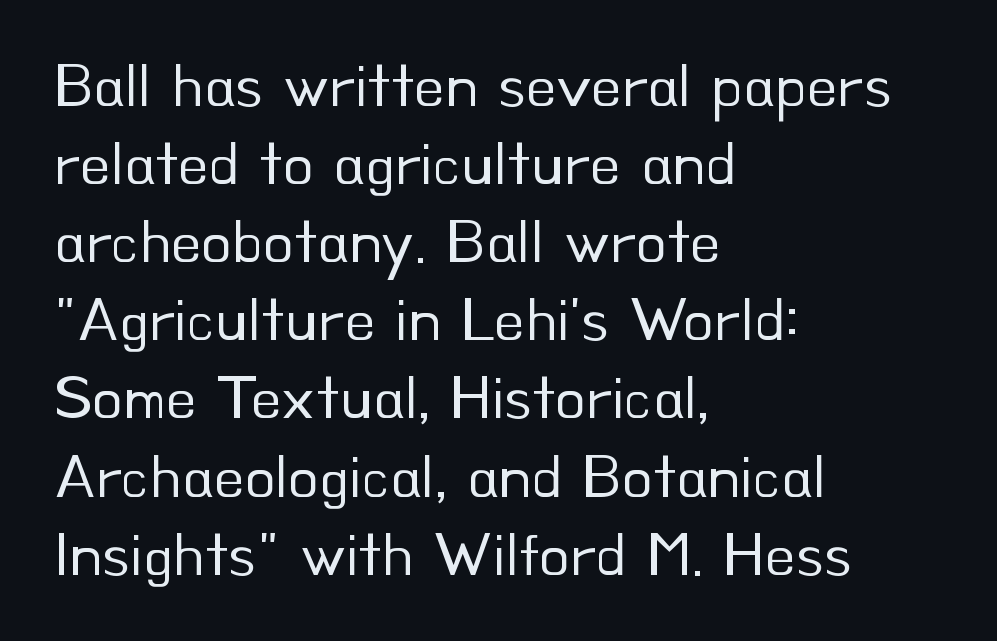
A quiet, ordinary-to-light weight characterises the typeface. In terms of posture, this sample is upright. Where is the straight margin? On the left. Just letters on the line, the space beneath them empty. Observe the absence of serifs on each vertical stroke in this sample.
